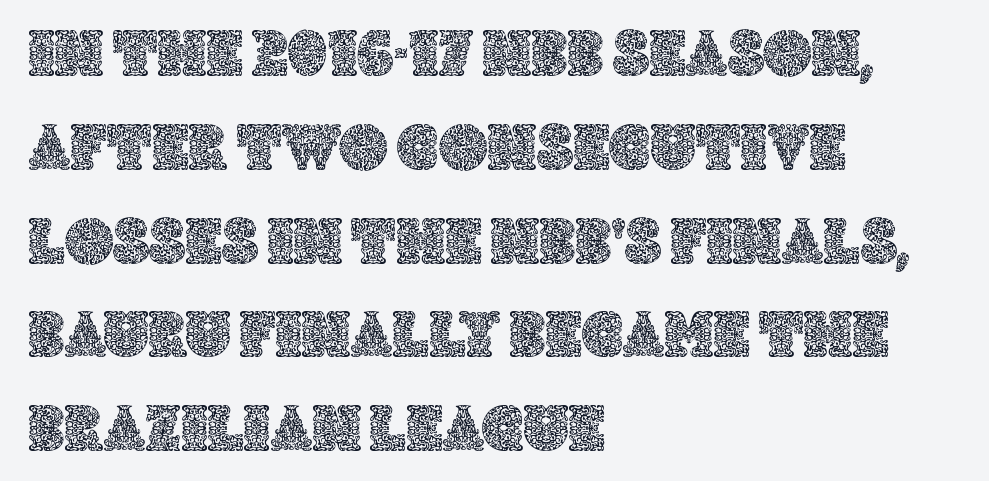
Q: Is the text italic (slanted)? A: No, it is upright.
Q: Is the text underlined? A: No.
Q: How is the paragraph aligned? A: Left-aligned.
Q: Is the spacing between letters normal or unusually wide? A: Normal.
Q: Is the spacing between lines tight, normal or loose? A: Normal.
Q: Width (condensed, normal, or wide)? A: Normal.
Q: x-height? A: Large.
Q: Monospaced? A: No.
